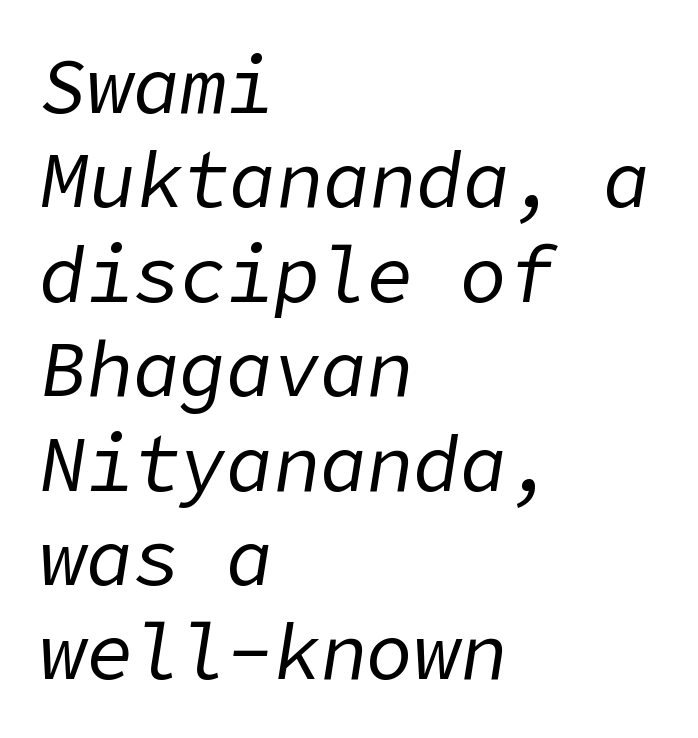
Q: Is the text bold? A: No.
Q: Is the text italic (slanted)? A: Yes, it leans right by about 9 degrees.
Q: Is the text underlined? A: No.
Q: How is the paragraph aligned? A: Left-aligned.
Q: Is the spacing between letters normal or unusually wide? A: Normal.
Q: Width (condensed, normal, or wide)? A: Normal.
Q: Stroke contrast? A: Low.
Q: x-height? A: Medium.
